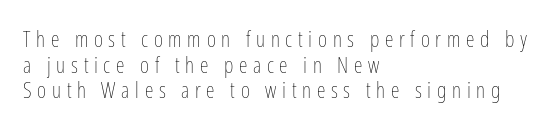
Q: Is the text bold? A: No.
Q: Is the text italic (slanted)? A: No, it is upright.
Q: Is the text underlined? A: No.
Q: How is the paragraph aligned? A: Left-aligned.
Q: Is the spacing between letters normal or unusually wide? A: Unusually wide.
